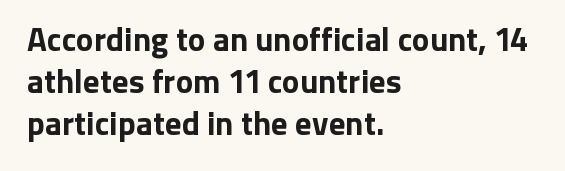
Q: Is the text bold? A: Yes.
Q: Is the text italic (slanted)? A: No, it is upright.
Q: Is the typeface a serif or a sans-serif typeface? A: Sans-serif.
Q: Is the text underlined? A: No.
Q: How is the paragraph aligned? A: Left-aligned.
Q: Is the spacing between letters normal or unusually wide? A: Normal.
Q: Is the spacing between lines tight, normal or loose? A: Normal.
Q: Width (condensed, normal, or wide)? A: Normal.
Q: Stroke contrast? A: Low.
Q: x-height? A: Medium.
Q: Monospaced? A: No.
